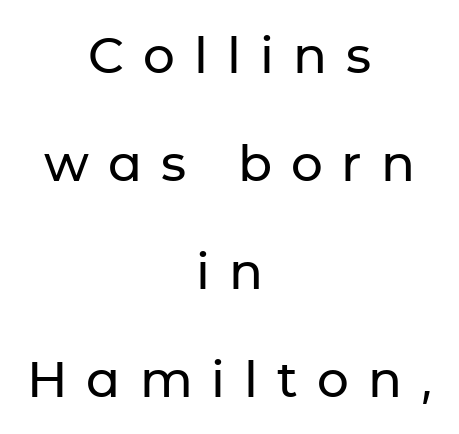
The image shows 50 px sans-serif type, upright; set centered, loose line spacing (2.16x), unusually wide letter spacing (+0.38 em), not underlined; low stroke contrast and a medium x-height.
